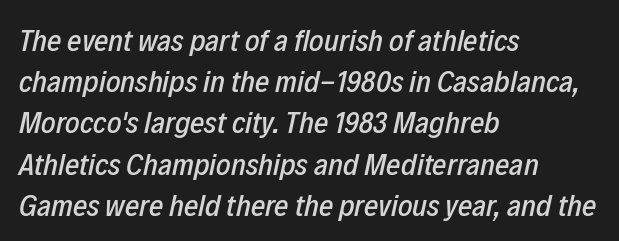
Each letter keeps its own natural width here, so spacing adapts to shape. The passage shown stacks its lines at a standard gap. The foot of each line stays bare and open. Nothing unusual about the tracking: characters are spaced as the font intends. Emphasis-style slanted type is in use.
